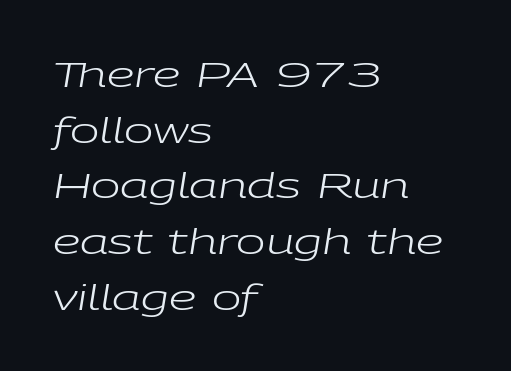
{"italic": "yes", "lean": "right", "slant_degrees": 9, "bold": "no", "weight": "regular", "width": "wide", "stroke_contrast": "low", "x_height": "medium", "monospaced": "no", "underline": "no", "align": "left", "line_spacing": "normal", "line_spacing_ratio": 1.59, "letter_spacing": "normal", "letter_spacing_em": 0.0, "glyph_px": 35}
